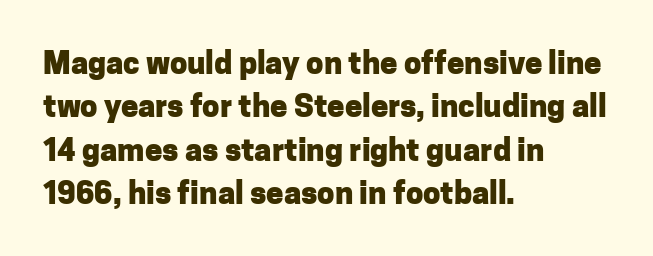
The image shows 31 px heavy sans-serif type, upright; set left-aligned, normal line spacing (1.4x), normal letter spacing, not underlined; low stroke contrast and a medium x-height.
